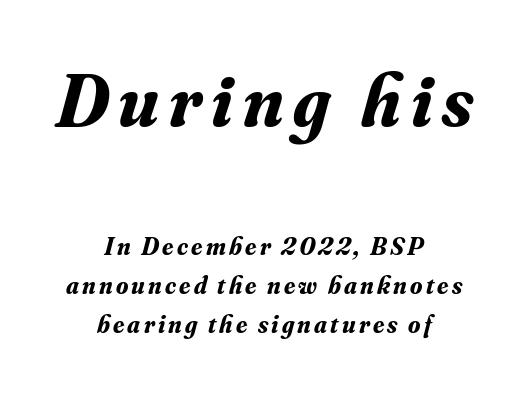
{"serif": "yes", "italic": "yes", "lean": "right", "slant_degrees": 16, "bold": "yes", "weight": "bold", "width": "normal", "stroke_contrast": "medium", "x_height": "small", "monospaced": "no", "underline": "no", "align": "center", "line_spacing": "normal", "line_spacing_ratio": 1.57, "larger_block": "first", "size_ratio": 3.0, "glyph_px": 75}
